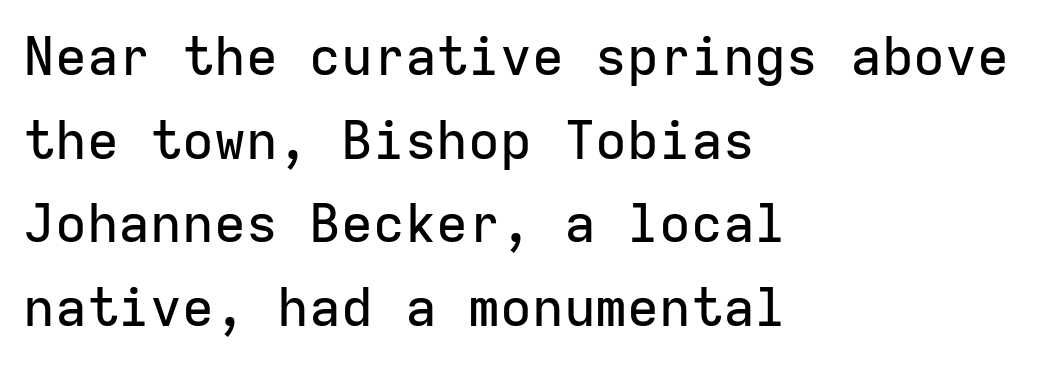
Rows of type keep a routine distance in the vertical direction. Line starts are locked; line ends wander. Does extra space separate the letters? No, they use regular spacing. Type style note: lacks serifs. Fixed-width glyphs throughout — classic coding-font behaviour. The passage shown is not underscored anywhere.
